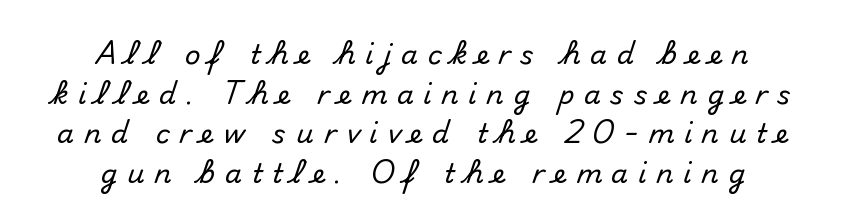
Clear beneath every line of the passage. One-word summary of the alignment: center. The block of text has a typical density, with ordinary space between rows. Each word looks stretched out because of the extra space between its letters.
